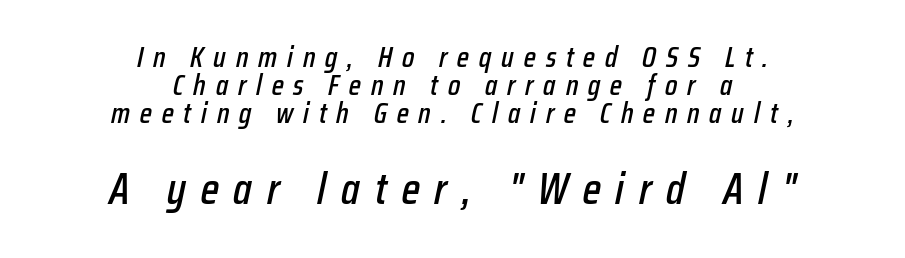
The rag falls on both sides of this text block equally. You can tell it's italic because the verticals aren't actually vertical. Short note: letters widely spaced. The glyphs are unaccompanied by any horizontal stroke below them. Spacing verdict: proportional, widths tailored to each character. The later block is typeset at a bigger size than the earlier block.
